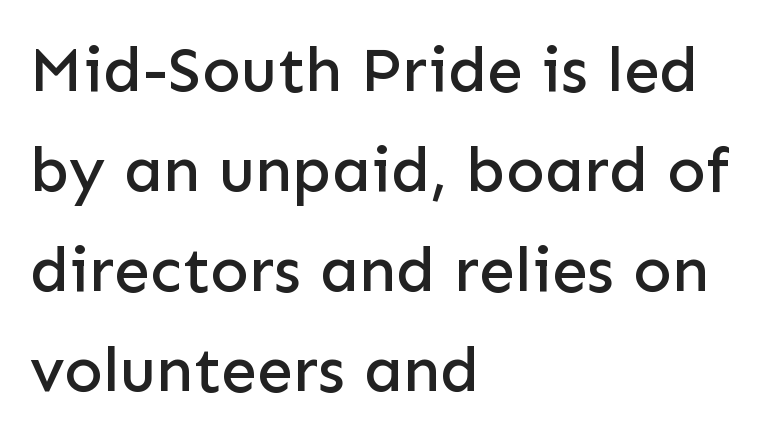
{"serif": "no", "italic": "no", "width": "normal", "stroke_contrast": "low", "x_height": "medium", "monospaced": "no", "underline": "no", "align": "left", "line_spacing": "normal", "line_spacing_ratio": 1.56, "letter_spacing": "normal", "letter_spacing_em": 0.0, "glyph_px": 64}
